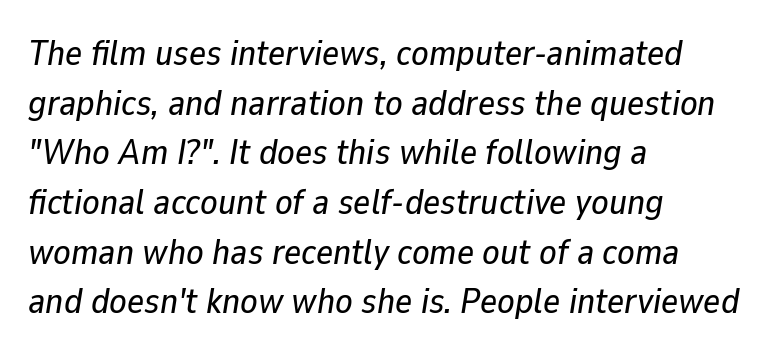
The image shows 36 px text type, italic (leaning right); set left-aligned, normal line spacing (1.38x), normal letter spacing, not underlined; low stroke contrast and a medium x-height.
